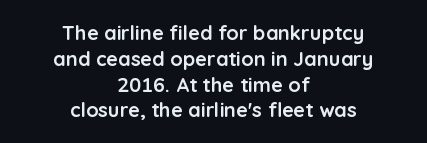
Words float on clear page, feet unadorned. Students, observe: this is what conventionally led text looks like. Look at the tracking — it's just the regular setting, nothing added. The specimen reads as upright at a glance.
